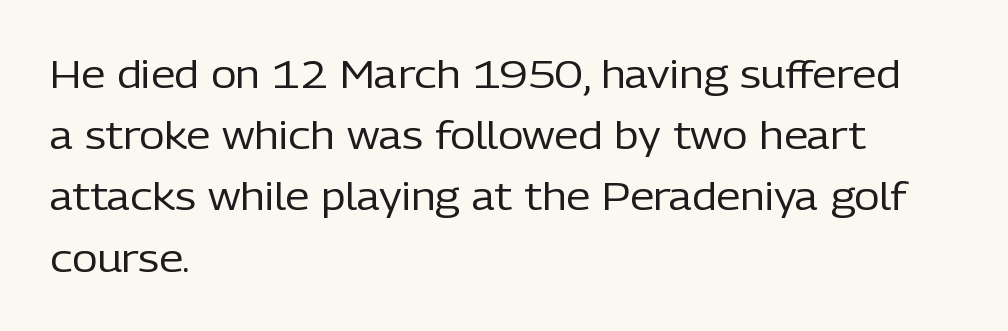
The image shows 39 px regular-weight sans-serif type, upright; set left-aligned, normal line spacing (1.57x), normal letter spacing, not underlined; low stroke contrast and a medium x-height.
